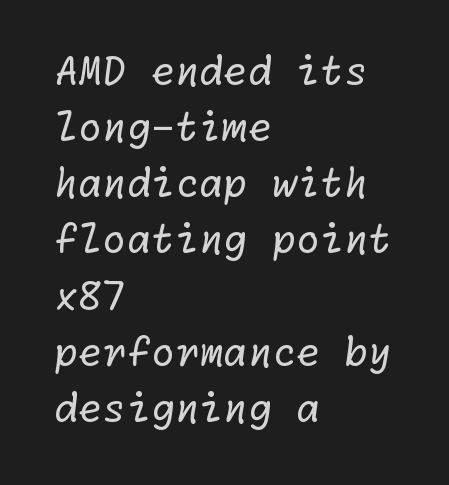
The image shows 39 px regular-weight sans-serif type; set left-aligned, normal line spacing (1.44x), normal letter spacing, not underlined; low stroke contrast and a medium x-height.
